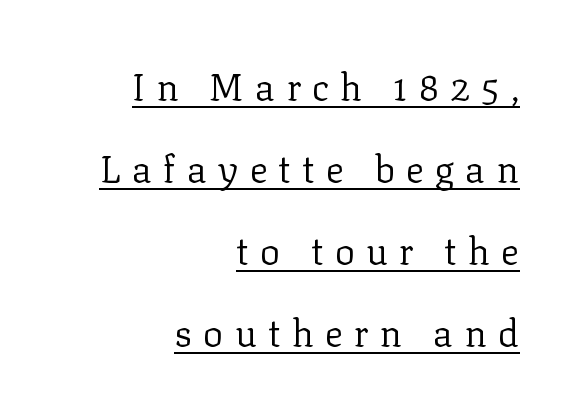
In terms of leading, this rendering errs on the spacious side. This sample uses a serif face. A typesetter would mark this as roman, not italic. The face used here is proportionally spaced, like ordinary book or web type. These glyphs show unthickened strokes, regular width or finer.
